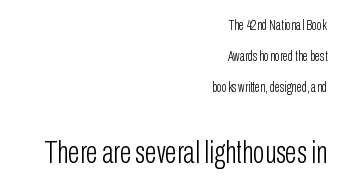
The image shows 31 px light, condensed sans-serif type, upright; set right-aligned, loose line spacing (2.21x), normal letter spacing, not underlined; the second (bottom) block is 2.21x larger; low stroke contrast and a medium x-height.
